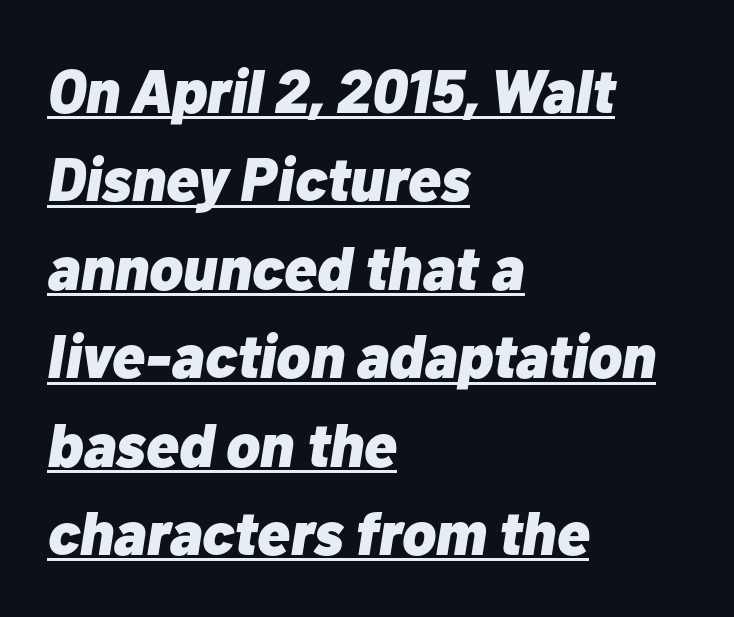
You could call the tracking neutral — neither tight nor loose. Line starts are locked; line ends wander. A typesetter would call this leading conventional body-copy spacing. The sample's only ornament is a line tracing under the words.
